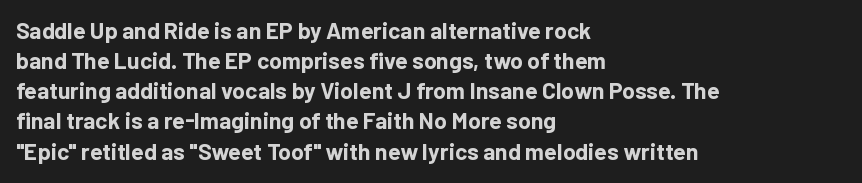
Q: Is the text bold? A: Yes.
Q: Is the text italic (slanted)? A: No, it is upright.
Q: Is the text underlined? A: No.
Q: How is the paragraph aligned? A: Left-aligned.
Q: Is the spacing between letters normal or unusually wide? A: Normal.
Q: Is the spacing between lines tight, normal or loose? A: Normal.
